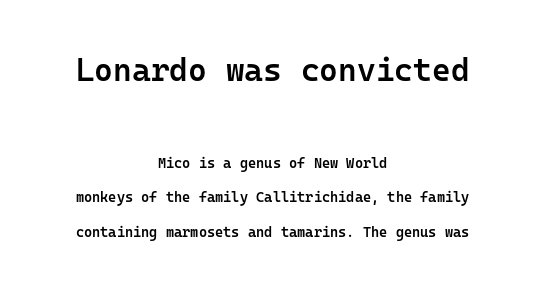
{"serif": "no", "italic": "no", "bold": "semi", "weight": "semibold", "width": "normal", "stroke_contrast": "low", "x_height": "medium", "monospaced": "yes", "underline": "no", "align": "center", "line_spacing": "loose", "line_spacing_ratio": 2.45, "letter_spacing": "normal", "letter_spacing_em": 0.0, "larger_block": "first", "size_ratio": 2.29, "glyph_px": 32}
